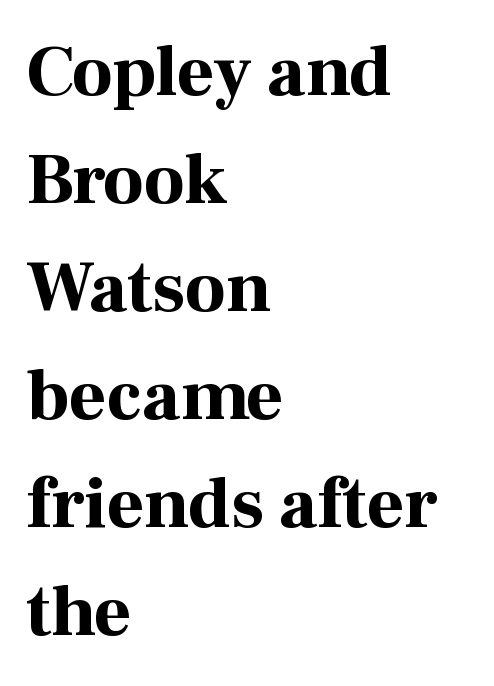
The image shows 72 px bold serif type, upright; set left-aligned, normal line spacing (1.5x), normal letter spacing, not underlined; high stroke contrast and a medium x-height.
